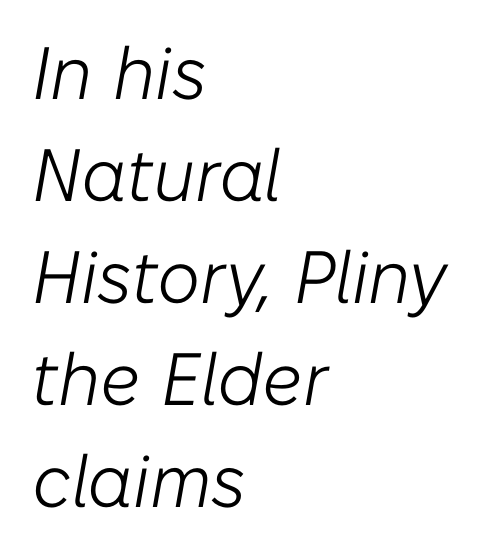
Q: Is the text bold? A: No.
Q: Is the text italic (slanted)? A: Yes, it leans right by about 10 degrees.
Q: Is the text underlined? A: No.
Q: How is the paragraph aligned? A: Left-aligned.
Q: Is the spacing between letters normal or unusually wide? A: Normal.
Q: Is the spacing between lines tight, normal or loose? A: Normal.
Q: Width (condensed, normal, or wide)? A: Normal.
Q: Stroke contrast? A: Low.
Q: x-height? A: Medium.
Q: Monospaced? A: No.
